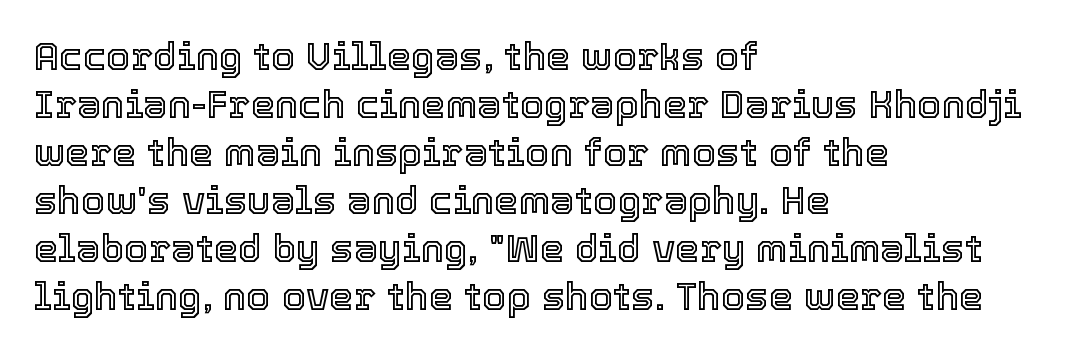
The image shows 39 px text type, upright; set left-aligned, line spacing 1.23x, normal letter spacing, not underlined; a medium x-height.
